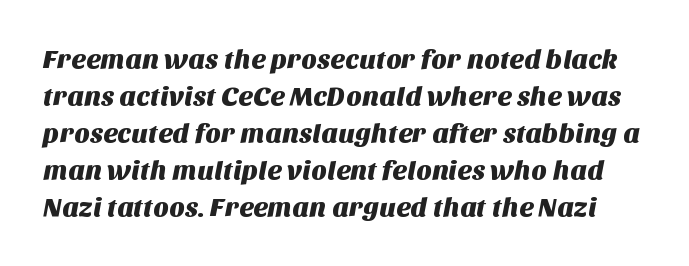
Honestly, there is no underline to notice here at all. These lines sit exactly where default settings would place them. No extra tracking has been applied to these lines.
